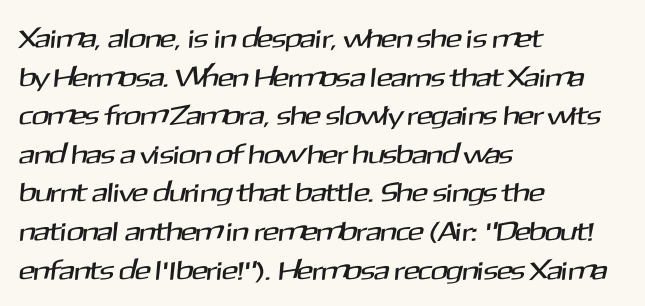
{"underline": "no", "align": "left", "line_spacing": "normal", "line_spacing_ratio": 1.43, "letter_spacing": "normal", "letter_spacing_em": 0.0, "glyph_px": 27}
